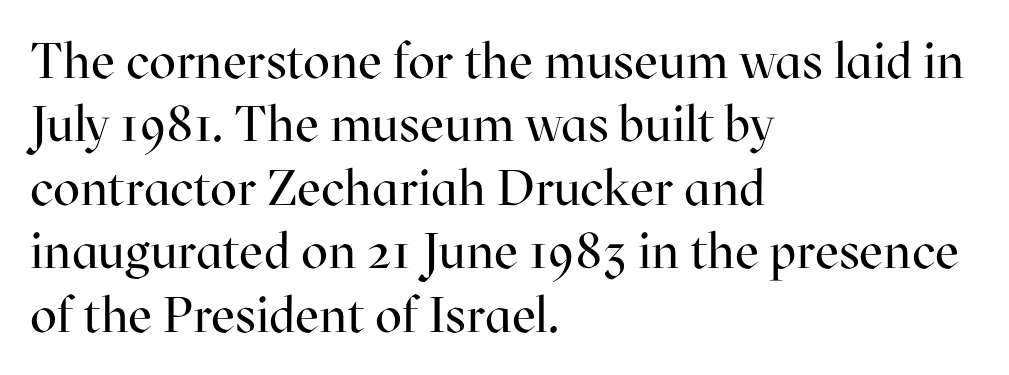
Q: Is the text bold? A: No.
Q: Is the text italic (slanted)? A: No, it is upright.
Q: Is the typeface a serif or a sans-serif typeface? A: Serif.
Q: Is the text underlined? A: No.
Q: How is the paragraph aligned? A: Left-aligned.
Q: Is the spacing between letters normal or unusually wide? A: Normal.
Q: Is the spacing between lines tight, normal or loose? A: Normal.
Q: Width (condensed, normal, or wide)? A: Normal.
Q: Stroke contrast? A: High.
Q: x-height? A: Medium.
Q: Monospaced? A: No.
